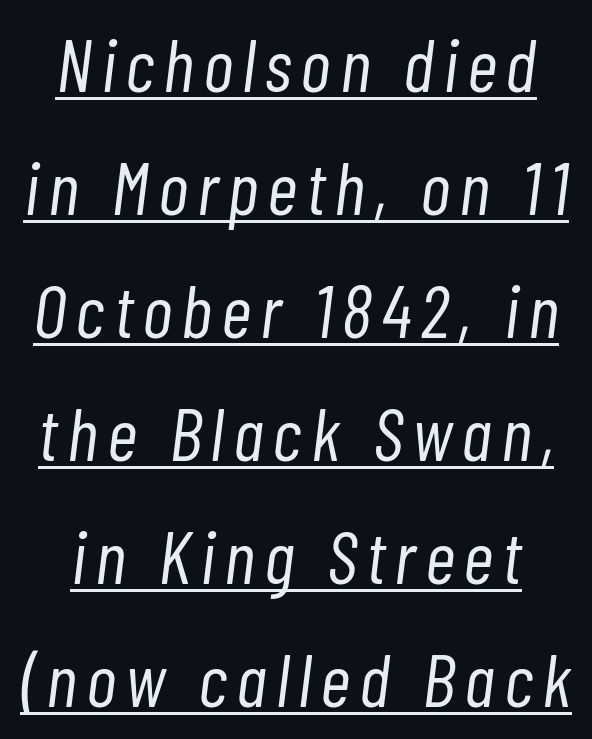
Q: Is the text bold? A: No.
Q: Is the text italic (slanted)? A: Yes, it leans right by about 7 degrees.
Q: Is the text underlined? A: Yes.
Q: Is the spacing between lines tight, normal or loose? A: Normal.
Q: Width (condensed, normal, or wide)? A: Condensed.
Q: Stroke contrast? A: Low.
Q: x-height? A: Medium.
Q: Monospaced? A: No.
